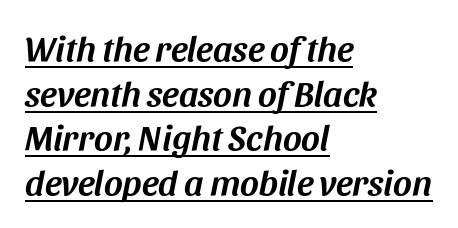
Q: Is the text italic (slanted)? A: Yes, it leans right by about 11 degrees.
Q: Is the text underlined? A: Yes.
Q: How is the paragraph aligned? A: Left-aligned.
Q: Is the spacing between letters normal or unusually wide? A: Normal.
Q: Width (condensed, normal, or wide)? A: Normal.
Q: Stroke contrast? A: Medium.
Q: x-height? A: Large.
Q: Monospaced? A: No.
